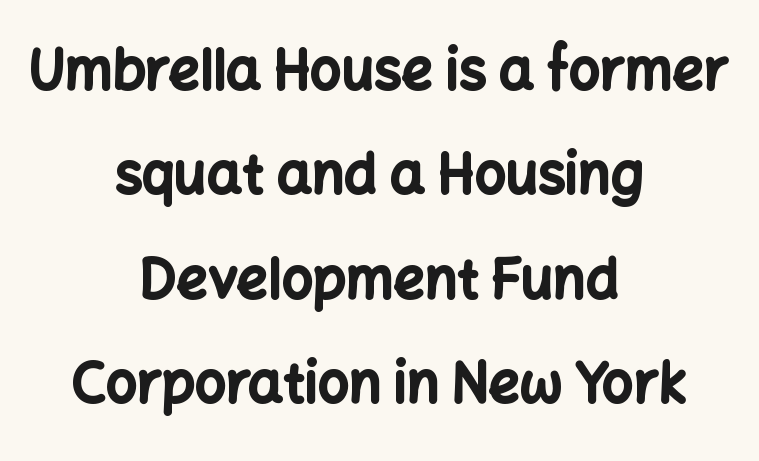
{"serif": "no", "italic": "no", "bold": "yes", "weight": "bold", "width": "normal", "stroke_contrast": "low", "x_height": "medium", "monospaced": "no", "underline": "no", "align": "center", "line_spacing": "loose", "line_spacing_ratio": 1.9, "letter_spacing": "normal", "letter_spacing_em": 0.0, "glyph_px": 55}
